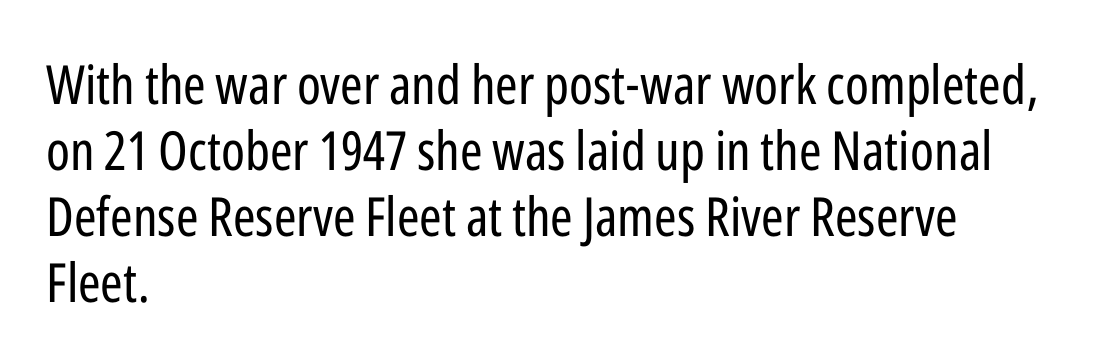
Q: Is the text bold? A: No.
Q: Is the text italic (slanted)? A: No, it is upright.
Q: Is the typeface a serif or a sans-serif typeface? A: Sans-serif.
Q: Is the text underlined? A: No.
Q: How is the paragraph aligned? A: Left-aligned.
Q: Is the spacing between letters normal or unusually wide? A: Normal.
Q: Width (condensed, normal, or wide)? A: Condensed.
Q: Stroke contrast? A: Low.
Q: x-height? A: Medium.
Q: Monospaced? A: No.
